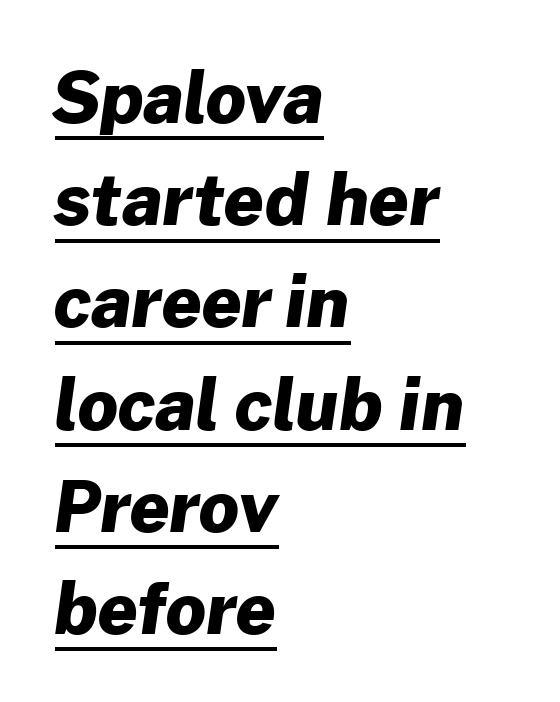
Q: Is the text bold? A: Yes.
Q: Is the typeface a serif or a sans-serif typeface? A: Sans-serif.
Q: Is the text underlined? A: Yes.
Q: How is the paragraph aligned? A: Left-aligned.
Q: Is the spacing between letters normal or unusually wide? A: Normal.
Q: Is the spacing between lines tight, normal or loose? A: Normal.
Q: Width (condensed, normal, or wide)? A: Normal.
Q: Stroke contrast? A: Low.
Q: x-height? A: Medium.
Q: Monospaced? A: No.
